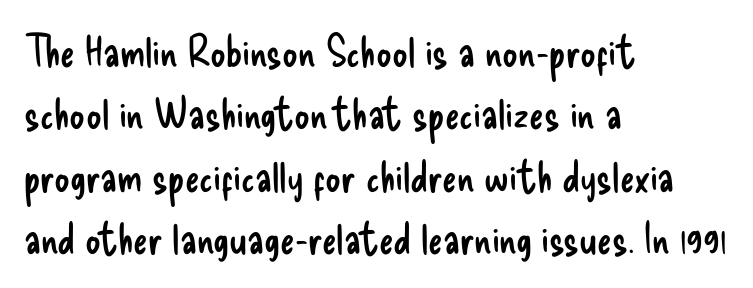
The image shows 43 px regular-weight, condensed sans-serif type, upright; set left-aligned, normal line spacing (1.45x), normal letter spacing, not underlined; low stroke contrast and a small x-height.
